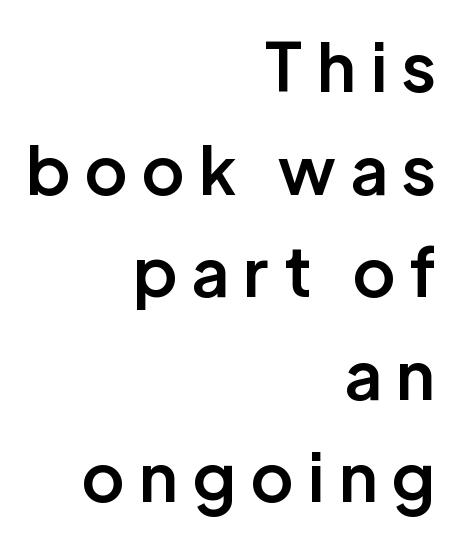
The image shows 67 px semibold sans-serif type, upright; set right-aligned, normal line spacing (1.53x), unusually wide letter spacing (+0.23 em), not underlined; low stroke contrast and a medium x-height.
